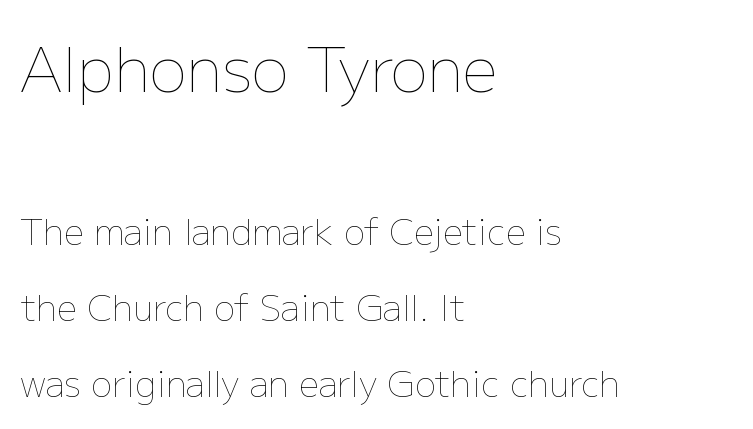
The image shows 62 px thin type, upright; set left-aligned, loose line spacing (2.17x), normal letter spacing, not underlined; the first (top) block is 1.77x larger; low stroke contrast and a medium x-height.
